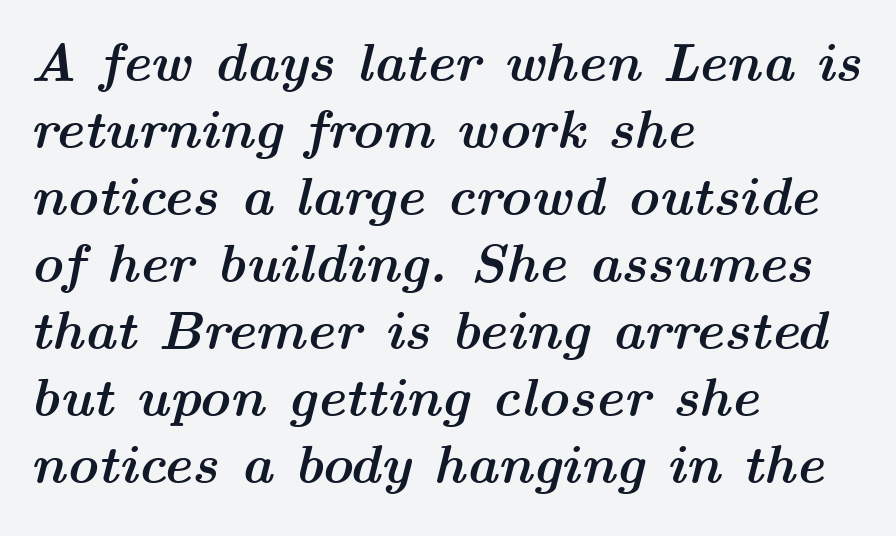
{"italic": "yes", "lean": "right", "slant_degrees": 14, "bold": "yes", "weight": "semibold", "width": "wide", "stroke_contrast": "medium", "x_height": "medium", "monospaced": "no", "underline": "no", "align": "left", "line_spacing_ratio": 1.24, "letter_spacing": "normal", "letter_spacing_em": 0.0, "glyph_px": 54}
